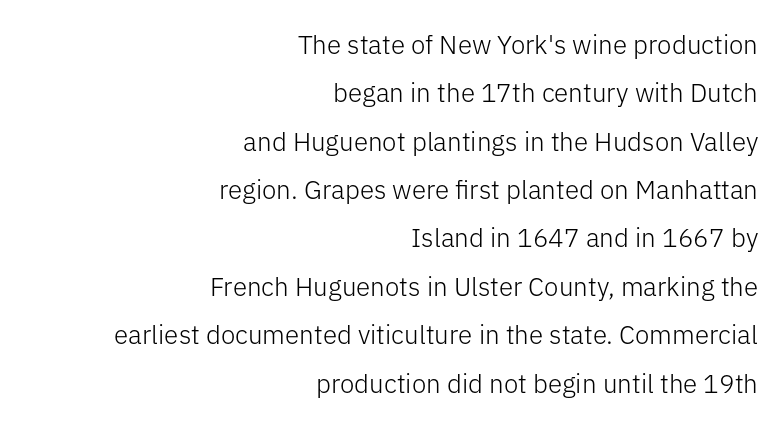
{"italic": "no", "bold": "no", "underline": "no", "align": "right", "line_spacing_ratio": 1.86, "letter_spacing": "normal", "letter_spacing_em": 0.0, "glyph_px": 26}
